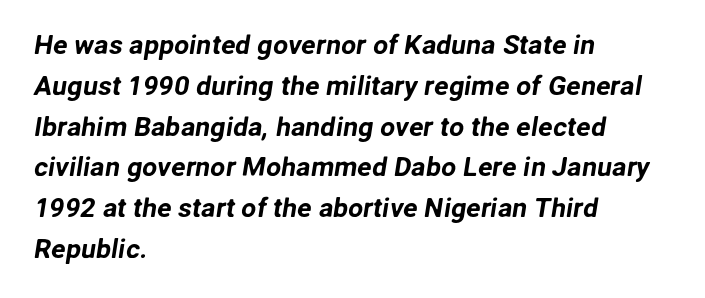
Q: Is the text underlined? A: No.
Q: How is the paragraph aligned? A: Left-aligned.
Q: Is the spacing between letters normal or unusually wide? A: Normal.
Q: Is the spacing between lines tight, normal or loose? A: Normal.
